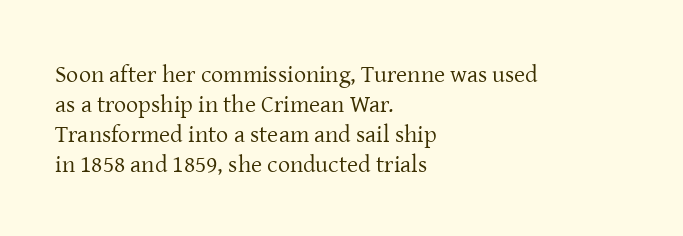
Q: Is the text bold? A: No.
Q: Is the text italic (slanted)? A: No, it is upright.
Q: Is the text underlined? A: No.
Q: How is the paragraph aligned? A: Left-aligned.
Q: Is the spacing between letters normal or unusually wide? A: Normal.
Q: Is the spacing between lines tight, normal or loose? A: Normal.
